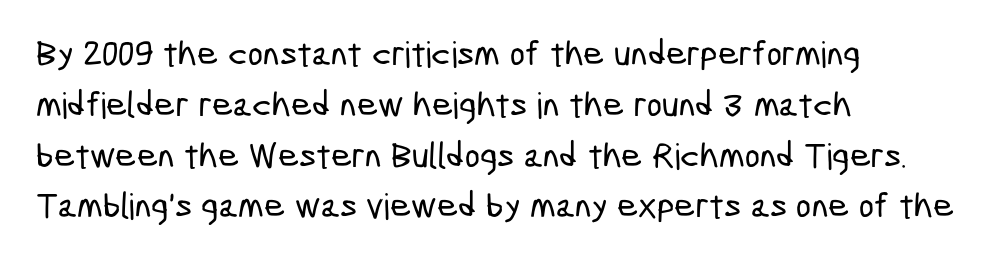
This rendering employs a face without finishing strokes, i.e., a sans-serif. Horizontal alignment here is leftward, the default for most running prose. What's the leading like? Ordinary, nothing unusual. Each letter keeps its own natural width here, so spacing adapts to shape. The letters sit at their default tracking, neither squeezed nor spread. Each row of text sits above clean, open space.
